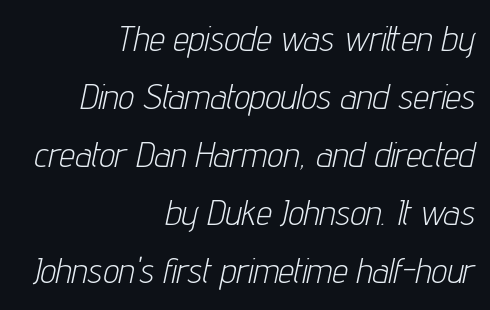
Just letters on the line, the space beneath them empty. This sample has the flowing, uneven cadence of proportional lettering. These lines keep a tight, regular rhythm from letter to letter. Compared with typical paragraphs, the rows here are spaced about the same.
